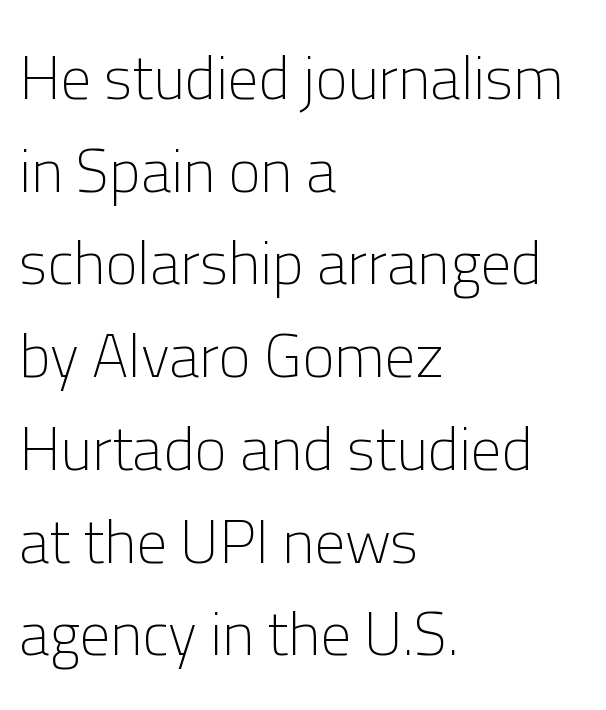
{"serif": "no", "italic": "no", "bold": "no", "weight": "light", "width": "normal", "stroke_contrast": "low", "x_height": "medium", "monospaced": "no", "underline": "no", "align": "left", "line_spacing": "normal", "line_spacing_ratio": 1.52, "letter_spacing": "normal", "letter_spacing_em": 0.0, "glyph_px": 61}
